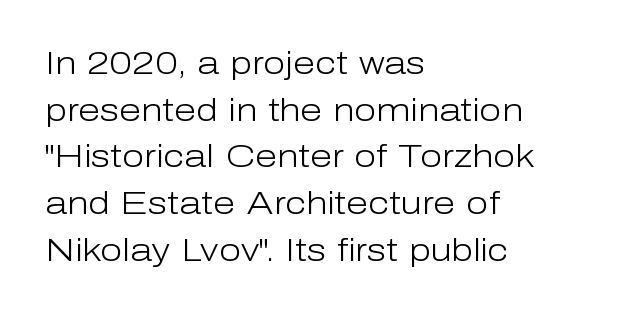
{"serif": "no", "italic": "no", "bold": "no", "weight": "light", "width": "normal", "stroke_contrast": "low", "x_height": "medium", "monospaced": "no", "underline": "no", "align": "left", "line_spacing": "normal", "line_spacing_ratio": 1.46, "letter_spacing": "normal", "letter_spacing_em": 0.0, "glyph_px": 32}
